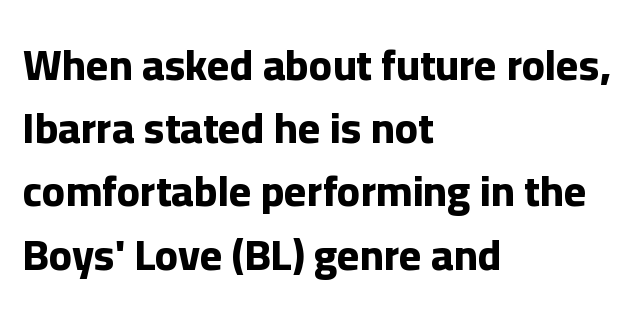
A dark, heavy texture on the line: the type is bold. Style check: upright. Each line starts at the same left margin while the right side varies. Horizontal bands of white between lines are of average thickness.
